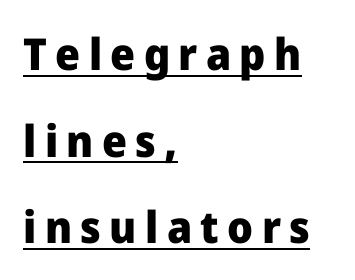
Q: Is the text bold? A: Yes.
Q: Is the text italic (slanted)? A: No, it is upright.
Q: Is the typeface a serif or a sans-serif typeface? A: Sans-serif.
Q: Is the text underlined? A: Yes.
Q: How is the paragraph aligned? A: Left-aligned.
Q: Is the spacing between lines tight, normal or loose? A: Loose.
Q: Width (condensed, normal, or wide)? A: Normal.
Q: Stroke contrast? A: Low.
Q: x-height? A: Medium.
Q: Monospaced? A: No.
